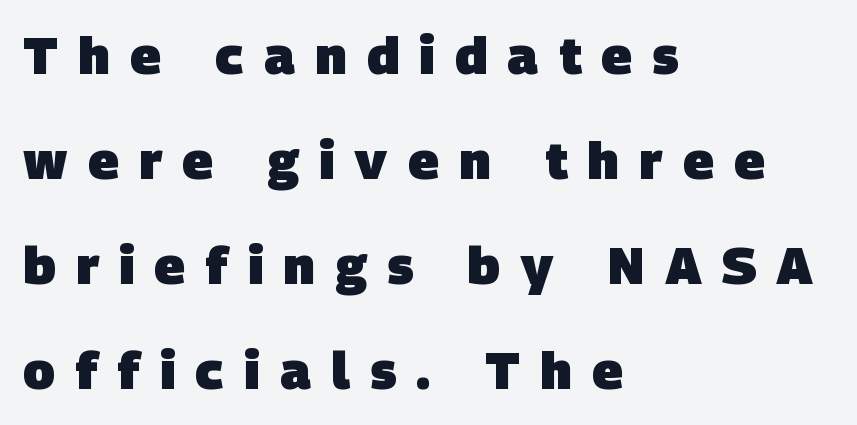
Q: Is the text bold? A: Yes.
Q: Is the typeface a serif or a sans-serif typeface? A: Sans-serif.
Q: Is the text underlined? A: No.
Q: How is the paragraph aligned? A: Left-aligned.
Q: Is the spacing between letters normal or unusually wide? A: Unusually wide.
Q: Is the spacing between lines tight, normal or loose? A: Loose.
Q: Width (condensed, normal, or wide)? A: Normal.
Q: Stroke contrast? A: Low.
Q: x-height? A: Large.
Q: Monospaced? A: No.
